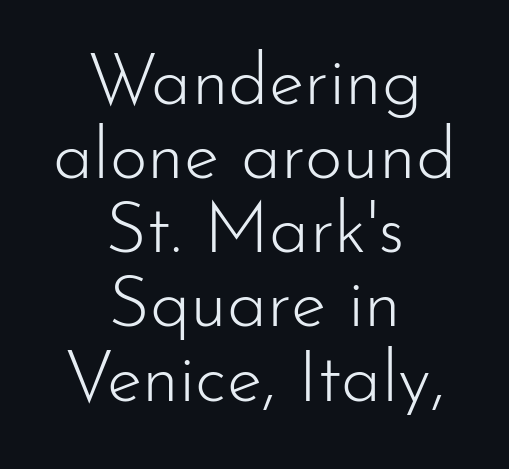
The image shows 72 px light sans-serif type, upright; set centered, tight line spacing (1.03x), normal letter spacing, not underlined; low stroke contrast and a small x-height.
